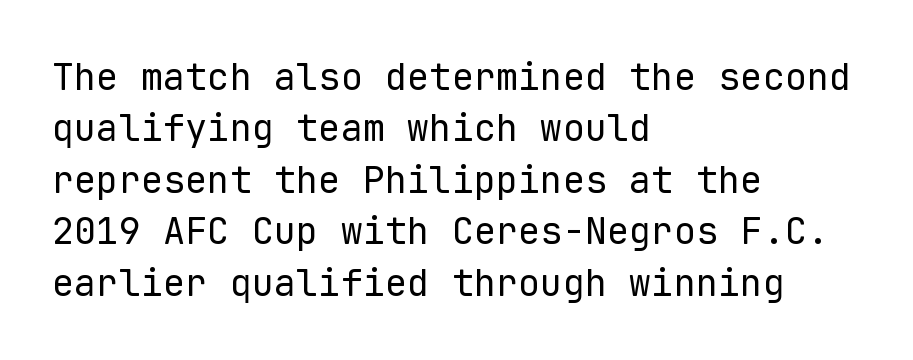
The image shows 37 px regular-weight sans-serif type, upright, monospaced; set left-aligned, normal line spacing (1.39x), normal letter spacing, not underlined; low stroke contrast and a medium x-height.
